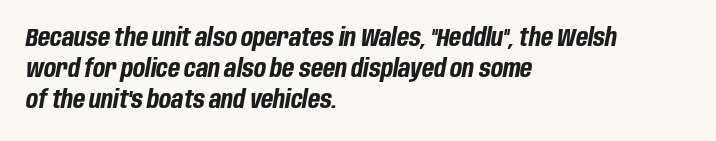
The image shows 25 px bold type, italic (leaning right); set left-aligned, normal line spacing (1.25x), normal letter spacing, not underlined.
